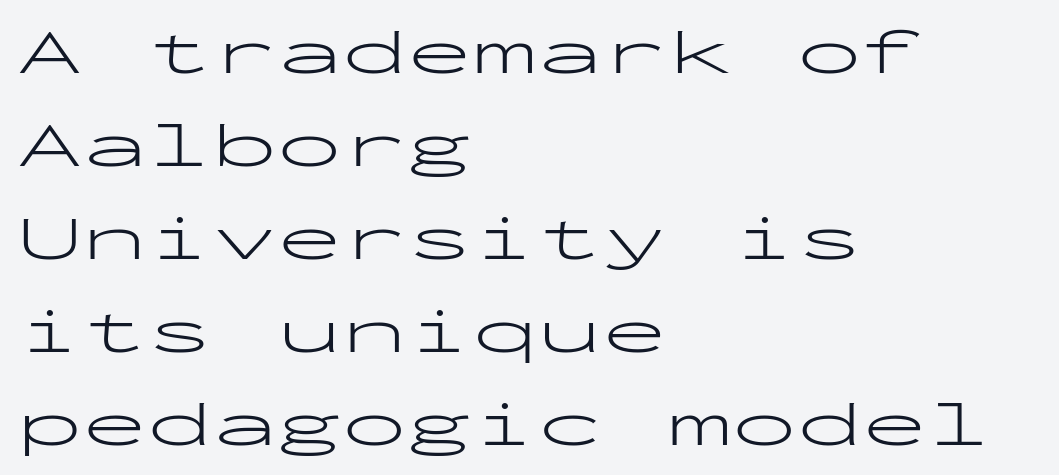
Observe the ordinary spacing: letters are neighbours, not strangers. A student would call this left alignment; a typographer would say flush left, rag right. Honestly, there is no underline to notice here at all. This is sans-serif lettering, the kind often seen on screens and signage. Unbolded letterforms with no extra heft. This sample has the even, mechanical cadence of fixed-width lettering.
